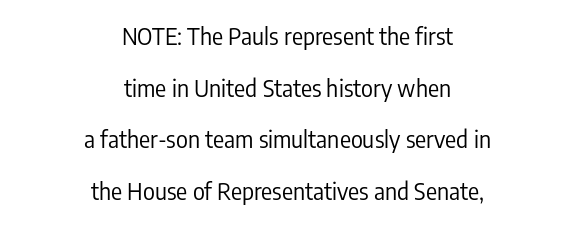
Q: Is the text bold? A: No.
Q: Is the text italic (slanted)? A: No, it is upright.
Q: Is the text underlined? A: No.
Q: How is the paragraph aligned? A: Centered.
Q: Is the spacing between letters normal or unusually wide? A: Normal.
Q: Is the spacing between lines tight, normal or loose? A: Loose.
